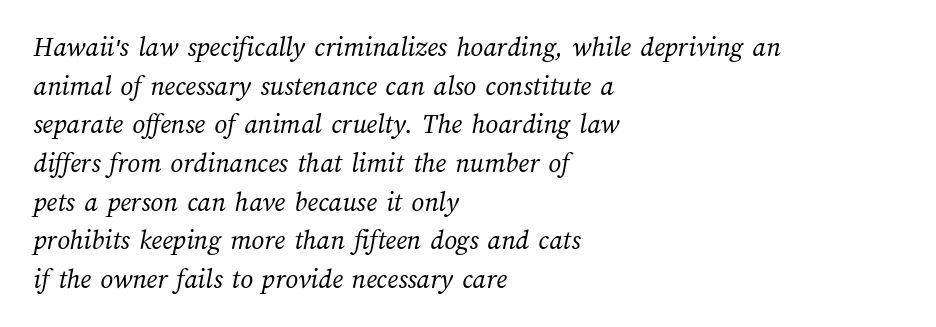
Q: Is the text bold? A: No.
Q: Is the text underlined? A: No.
Q: How is the paragraph aligned? A: Left-aligned.
Q: Is the spacing between letters normal or unusually wide? A: Normal.
Q: Is the spacing between lines tight, normal or loose? A: Normal.
Q: Width (condensed, normal, or wide)? A: Normal.
Q: Stroke contrast? A: Medium.
Q: x-height? A: Medium.
Q: Monospaced? A: No.
